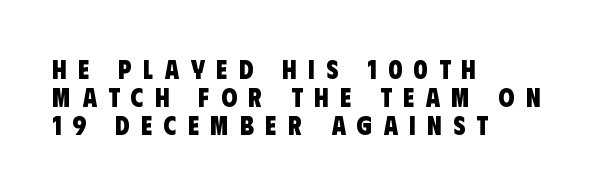
Q: Is the text bold? A: Yes.
Q: Is the text underlined? A: No.
Q: How is the paragraph aligned? A: Left-aligned.
Q: Is the spacing between letters normal or unusually wide? A: Unusually wide.
Q: Is the spacing between lines tight, normal or loose? A: Tight.
